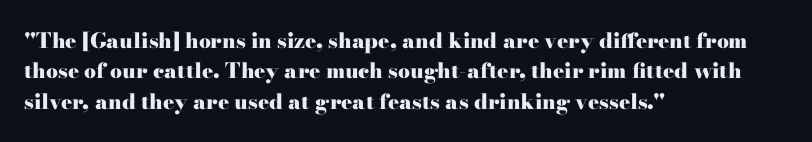
Notice how the stems are strictly vertical — no italics here. These words are printed bold, with thick strokes throughout. Leading: standard. You could call the tracking neutral — neither tight nor loose. The rendering anchors every line to the left-hand side. The words here are not underlined.
